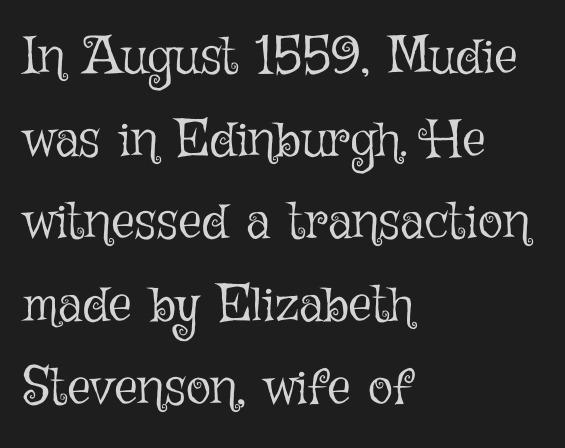
The image shows 52 px light type, upright; set left-aligned, normal line spacing (1.59x), normal letter spacing, not underlined; low stroke contrast and a medium x-height.
